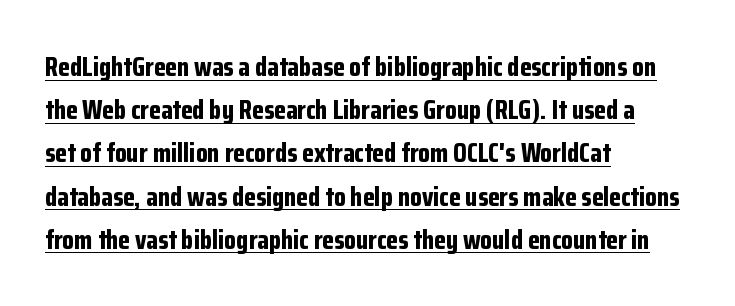
Q: Is the text bold? A: Yes.
Q: Is the text italic (slanted)? A: No, it is upright.
Q: Is the text underlined? A: Yes.
Q: How is the paragraph aligned? A: Left-aligned.
Q: Is the spacing between letters normal or unusually wide? A: Normal.
Q: Is the spacing between lines tight, normal or loose? A: Normal.
